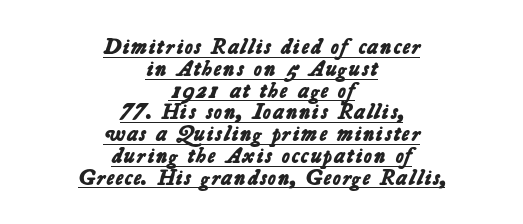
These lines stack symmetrically, like a column narrowing and widening about its center. You can see a thin bar hugging the bottom of the glyphs. Nothing unusual about the tracking: characters are spaced as the font intends. Students, observe: this is what under-led, compact text looks like. Bold? Absolutely — the strokes are thick and heavy.
